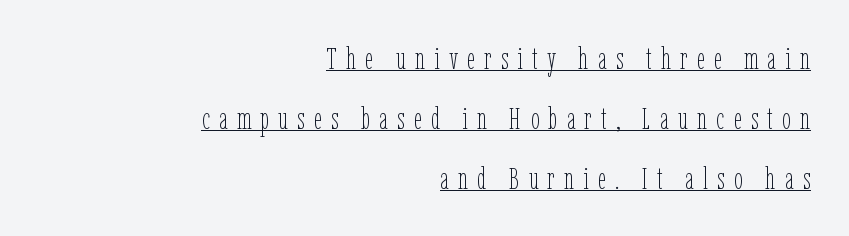
Q: Is the text bold? A: No.
Q: Is the text italic (slanted)? A: No, it is upright.
Q: Is the text underlined? A: Yes.
Q: How is the paragraph aligned? A: Right-aligned.
Q: Is the spacing between letters normal or unusually wide? A: Unusually wide.
Q: Is the spacing between lines tight, normal or loose? A: Loose.
Q: Width (condensed, normal, or wide)? A: Condensed.
Q: Stroke contrast? A: Low.
Q: x-height? A: Medium.
Q: Monospaced? A: No.
